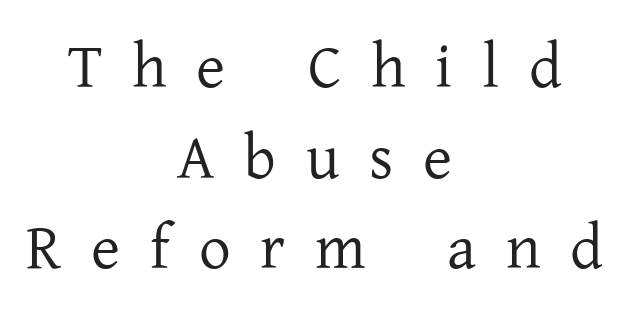
The image shows 63 px regular-weight serif type, upright; set centered, normal line spacing (1.44x), unusually wide letter spacing (+0.47 em), not underlined; low stroke contrast and a medium x-height.
